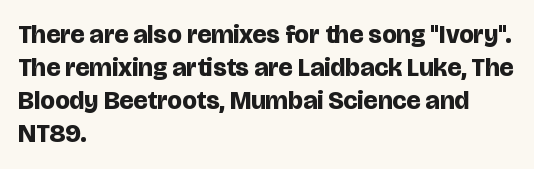
Q: Is the text bold? A: Yes.
Q: Is the text italic (slanted)? A: No, it is upright.
Q: Is the text underlined? A: No.
Q: How is the paragraph aligned? A: Left-aligned.
Q: Is the spacing between letters normal or unusually wide? A: Normal.
Q: Is the spacing between lines tight, normal or loose? A: Normal.
